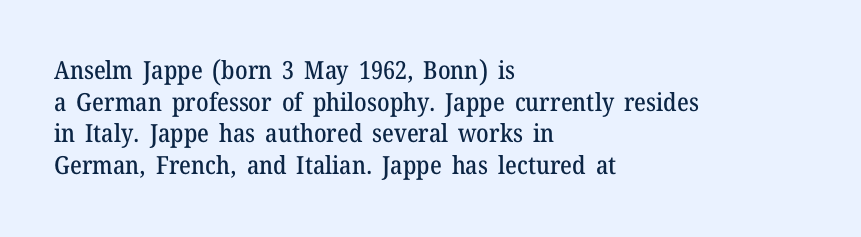
The rows are spaced the way most documents space them. No extra tracking has been applied to these lines. Which margin do the lines hug? The left one — the right edge is uneven. The gap between lines stays unmarked. If you drew a line through each stem, it would be perfectly vertical.
